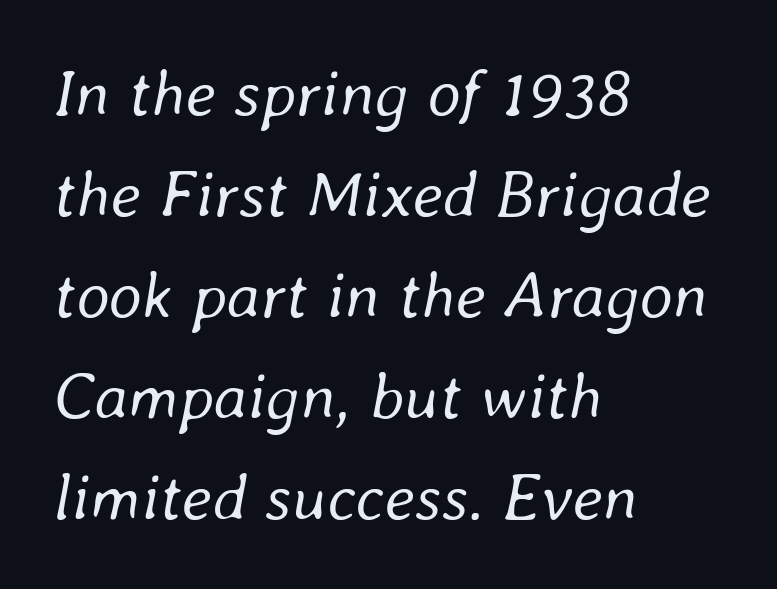
Q: Is the text bold? A: No.
Q: Is the text italic (slanted)? A: Yes, it leans right by about 8 degrees.
Q: Is the text underlined? A: No.
Q: How is the paragraph aligned? A: Left-aligned.
Q: Is the spacing between letters normal or unusually wide? A: Normal.
Q: Is the spacing between lines tight, normal or loose? A: Normal.
Q: Width (condensed, normal, or wide)? A: Normal.
Q: Stroke contrast? A: Low.
Q: x-height? A: Medium.
Q: Monospaced? A: No.
